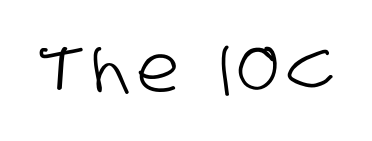
{"serif": "no", "width": "condensed", "stroke_contrast": "low", "x_height": "large", "monospaced": "no", "underline": "no", "glyph_px": 64}
